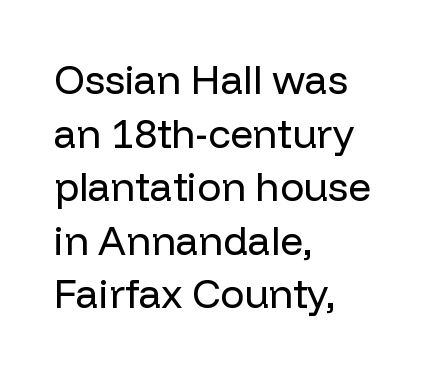
The image shows 40 px regular-weight sans-serif type, upright; set left-aligned, normal line spacing (1.34x), normal letter spacing, not underlined; low stroke contrast and a medium x-height.
